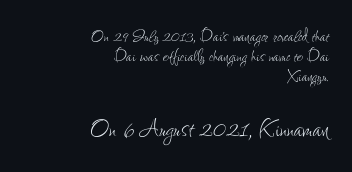
Q: Is the text bold? A: No.
Q: Is the text italic (slanted)? A: Yes.
Q: Is the text underlined? A: No.
Q: How is the paragraph aligned? A: Right-aligned.
Q: Is the spacing between letters normal or unusually wide? A: Normal.
Q: Is the spacing between lines tight, normal or loose? A: Tight.
Q: Which block of text is set in a larger size, the first (top) or the second (bottom)? A: The second (bottom) one.
Q: Width (condensed, normal, or wide)? A: Condensed.
Q: Stroke contrast? A: Low.
Q: x-height? A: Small.
Q: Monospaced? A: No.
